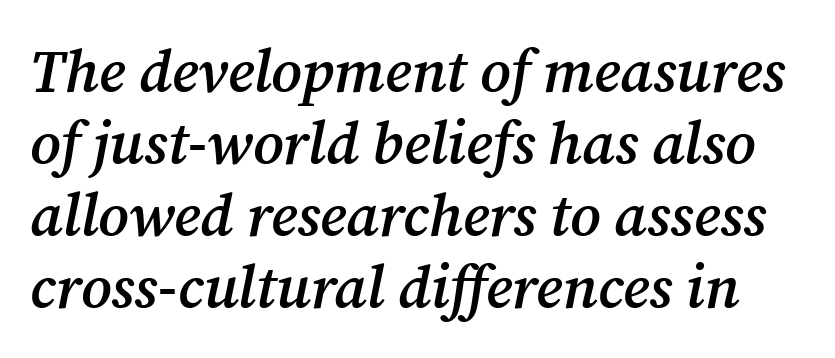
Q: Is the text bold? A: Semi-bold.
Q: Is the text italic (slanted)? A: Yes, it leans right by about 12 degrees.
Q: Is the typeface a serif or a sans-serif typeface? A: Serif.
Q: Is the text underlined? A: No.
Q: Is the spacing between letters normal or unusually wide? A: Normal.
Q: Width (condensed, normal, or wide)? A: Normal.
Q: Stroke contrast? A: Medium.
Q: x-height? A: Medium.
Q: Monospaced? A: No.
